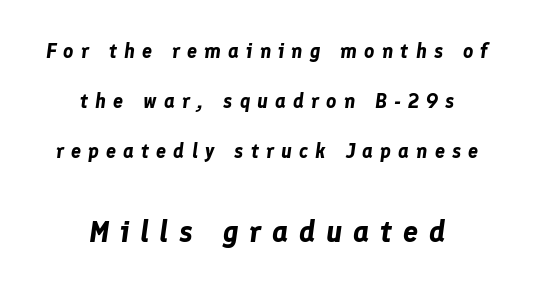
The image shows 30 px bold type, italic (leaning right); set centered, loose line spacing (2.5x), unusually wide letter spacing (+0.35 em), not underlined; the second (bottom) block is 1.5x larger; low stroke contrast and a medium x-height.
